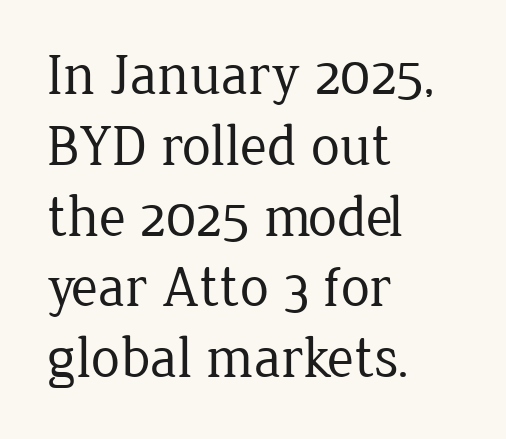
Q: Is the text bold? A: No.
Q: Is the text italic (slanted)? A: No, it is upright.
Q: Is the typeface a serif or a sans-serif typeface? A: Serif.
Q: Is the text underlined? A: No.
Q: How is the paragraph aligned? A: Left-aligned.
Q: Is the spacing between letters normal or unusually wide? A: Normal.
Q: Width (condensed, normal, or wide)? A: Normal.
Q: Stroke contrast? A: Low.
Q: x-height? A: Medium.
Q: Monospaced? A: No.
